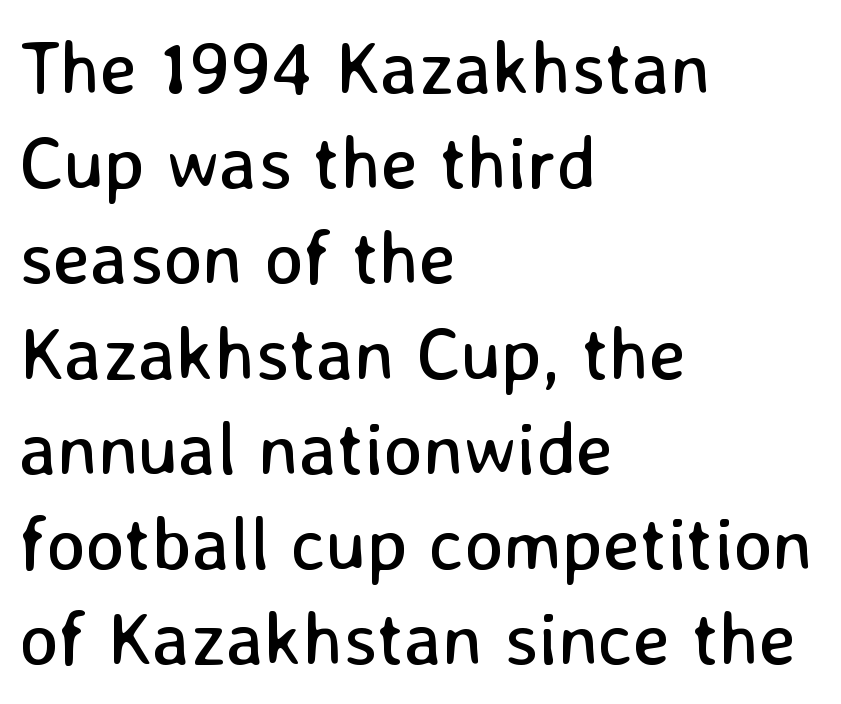
The rendering uses natural spacing where letterforms have individual widths. Weight: regular or lighter. The rows are spaced the way most documents space them. Left-aligned paragraph, ragged on the right.
